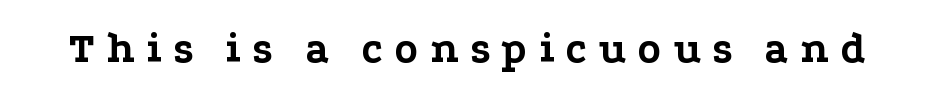
Q: Is the text bold? A: Yes.
Q: Is the text italic (slanted)? A: No, it is upright.
Q: Is the typeface a serif or a sans-serif typeface? A: Serif.
Q: Is the text underlined? A: No.
Q: Is the spacing between letters normal or unusually wide? A: Unusually wide.
Q: Width (condensed, normal, or wide)? A: Wide.
Q: Stroke contrast? A: Low.
Q: x-height? A: Medium.
Q: Monospaced? A: No.
